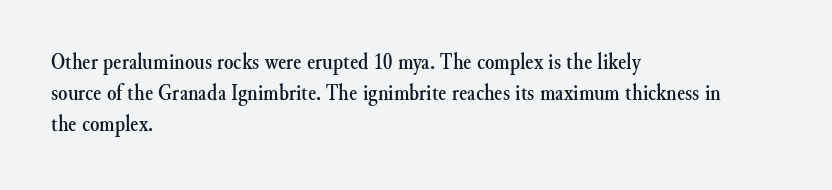
Q: Is the text italic (slanted)? A: No, it is upright.
Q: Is the text underlined? A: No.
Q: How is the paragraph aligned? A: Left-aligned.
Q: Is the spacing between letters normal or unusually wide? A: Normal.
Q: Is the spacing between lines tight, normal or loose? A: Normal.
